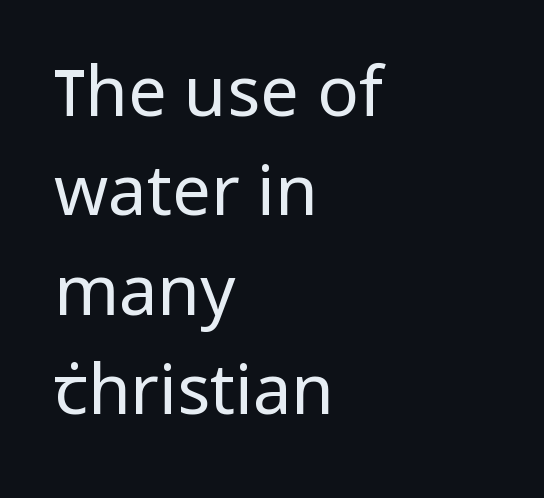
{"serif": "no", "italic": "no", "bold": "no", "weight": "regular", "width": "normal", "stroke_contrast": "low", "x_height": "medium", "monospaced": "no", "underline": "no", "align": "left", "line_spacing": "normal", "line_spacing_ratio": 1.44, "letter_spacing": "normal", "letter_spacing_em": 0.0, "glyph_px": 69}
